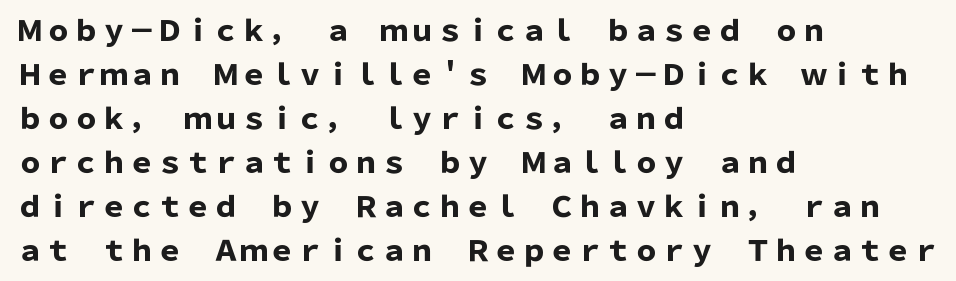
The lines are quadded left. Vertical strokes here are truly vertical. As a designer I'd log this as weight 700, bold. The rendering shows plain stroke endings on the letterforms — a sans-serif design.
